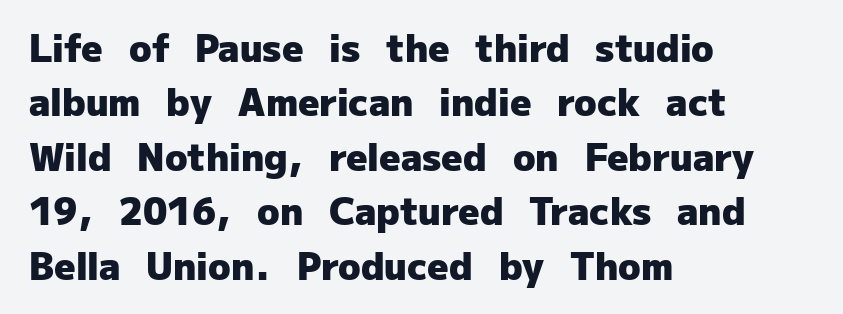
The image shows 37 px heavy sans-serif type, upright; set left-aligned, normal line spacing (1.47x), normal letter spacing, not underlined; low stroke contrast and a medium x-height.
